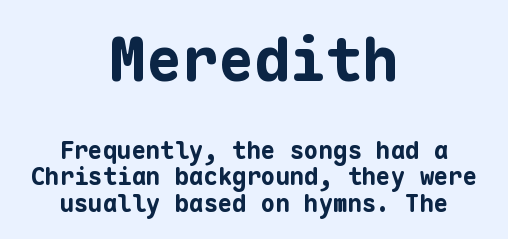
One-word summary of the alignment: center. Do the letters lean? They stand straight. Successive baselines arrive quickly, one right under another. This rendering employs a face without finishing strokes, i.e., a sans-serif. A typesetter would call this zero additional tracking.
